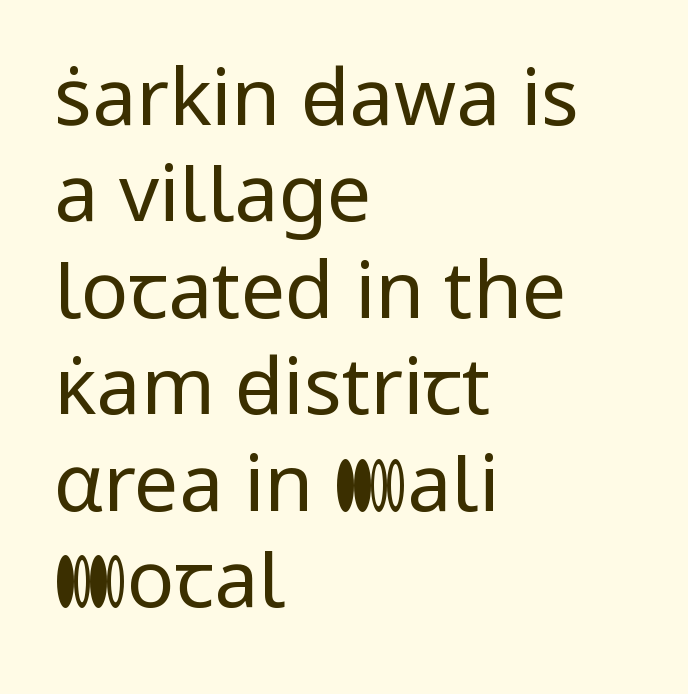
{"serif": "no", "italic": "no", "bold": "no", "weight": "regular", "width": "normal", "stroke_contrast": "low", "x_height": "medium", "monospaced": "no", "underline": "no", "align": "left", "line_spacing_ratio": 1.22, "letter_spacing": "normal", "letter_spacing_em": 0.0, "glyph_px": 79}
